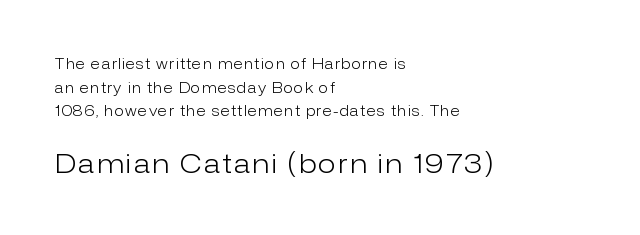
The image shows 26 px text type, upright; set left-aligned, normal line spacing (1.69x), not underlined; the second (bottom) block is 1.86x larger.
